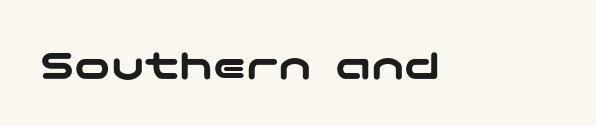
Q: Is the text italic (slanted)? A: No, it is upright.
Q: Is the typeface a serif or a sans-serif typeface? A: Sans-serif.
Q: Is the text underlined? A: No.
Q: Is the spacing between letters normal or unusually wide? A: Normal.
Q: Width (condensed, normal, or wide)? A: Wide.
Q: Stroke contrast? A: Low.
Q: x-height? A: Medium.
